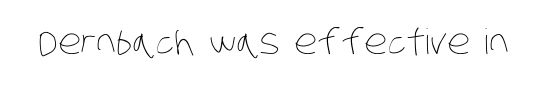
Q: Is the text bold? A: No.
Q: Is the text underlined? A: No.
Q: Is the spacing between letters normal or unusually wide? A: Normal.
Q: Width (condensed, normal, or wide)? A: Condensed.
Q: Stroke contrast? A: Low.
Q: x-height? A: Large.
Q: Monospaced? A: No.
